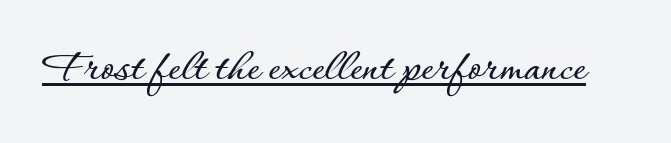
Q: Is the text italic (slanted)? A: Yes.
Q: Is the text underlined? A: Yes.
Q: Is the spacing between letters normal or unusually wide? A: Normal.
Q: Width (condensed, normal, or wide)? A: Normal.
Q: Stroke contrast? A: Low.
Q: x-height? A: Small.
Q: Monospaced? A: No.
